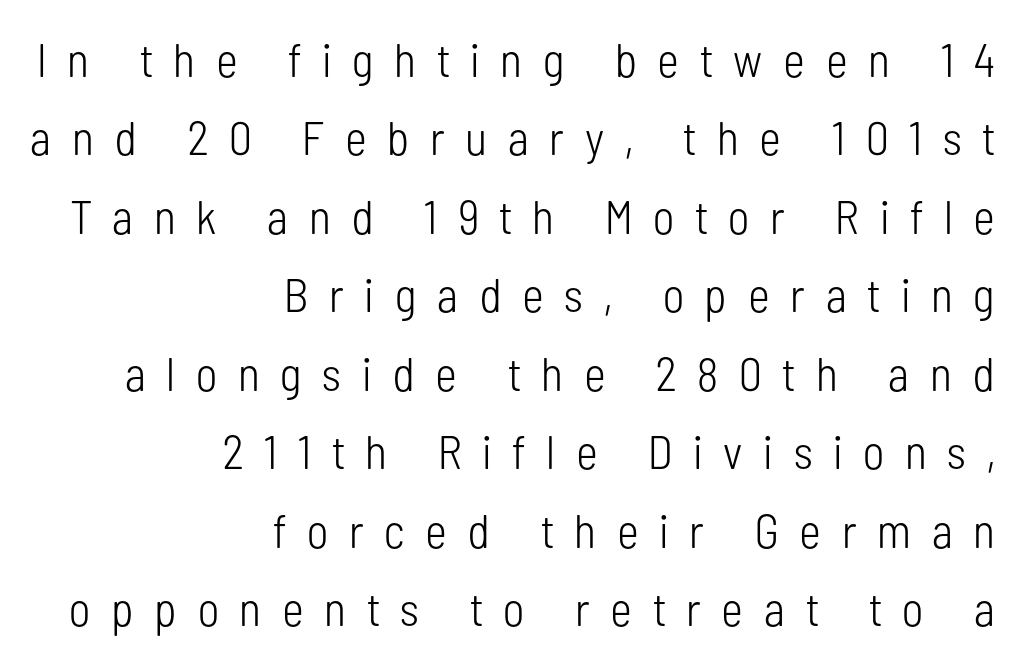
{"serif": "no", "italic": "no", "bold": "no", "weight": "light", "width": "condensed", "stroke_contrast": "low", "x_height": "medium", "monospaced": "no", "underline": "no", "align": "right", "line_spacing": "normal", "line_spacing_ratio": 1.67, "letter_spacing": "wide", "letter_spacing_em": 0.44, "glyph_px": 47}
